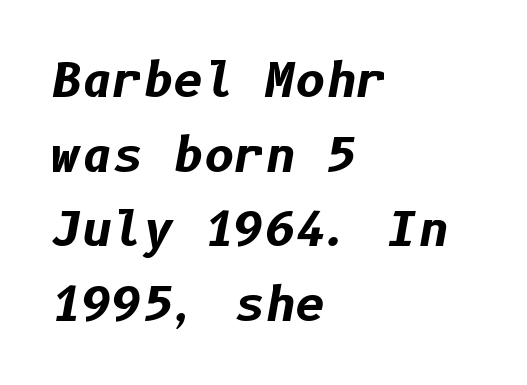
This is heavy type, rendered in bold. Compared with typical paragraphs, the rows here are spaced about the same. Unmarked baselines from the first word to the last. Rendered with sloped, italic letterforms. The ragged edge is on the right, which tells us the setting is flush left. The passage shown has conventional tracking throughout.
